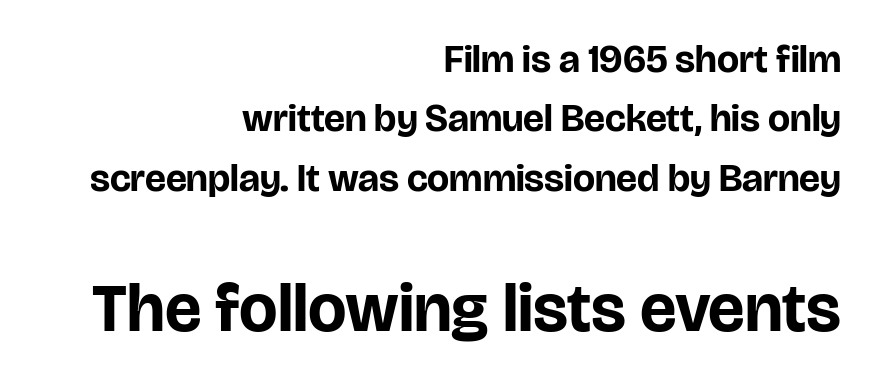
Size contrast runs from small at the top to large at the bottom. Strong, thick strokes mark this as bold type. If you drew a line through each stem, it would be perfectly vertical. Each letter keeps its own natural width here, so spacing adapts to shape. One glance says typical: line gaps are just what's usual. A sans-serif font was chosen for this passage.
